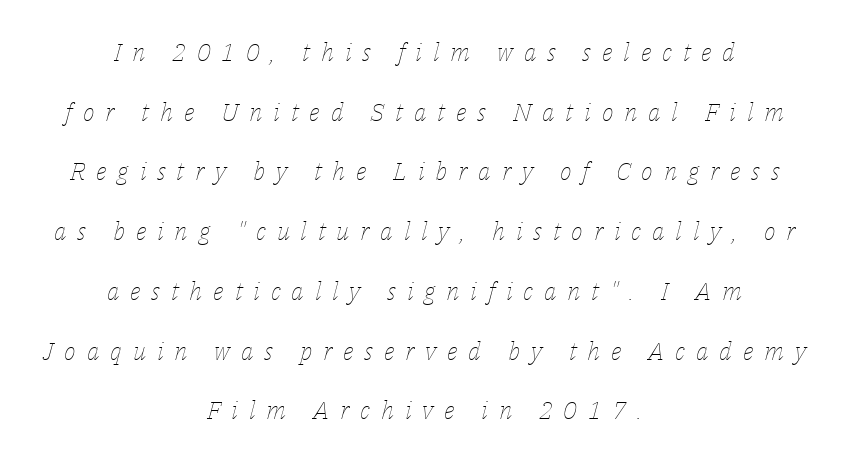
The image shows 25 px text type, italic (leaning right); set centered, loose line spacing (2.39x), unusually wide letter spacing (+0.43 em), not underlined.
